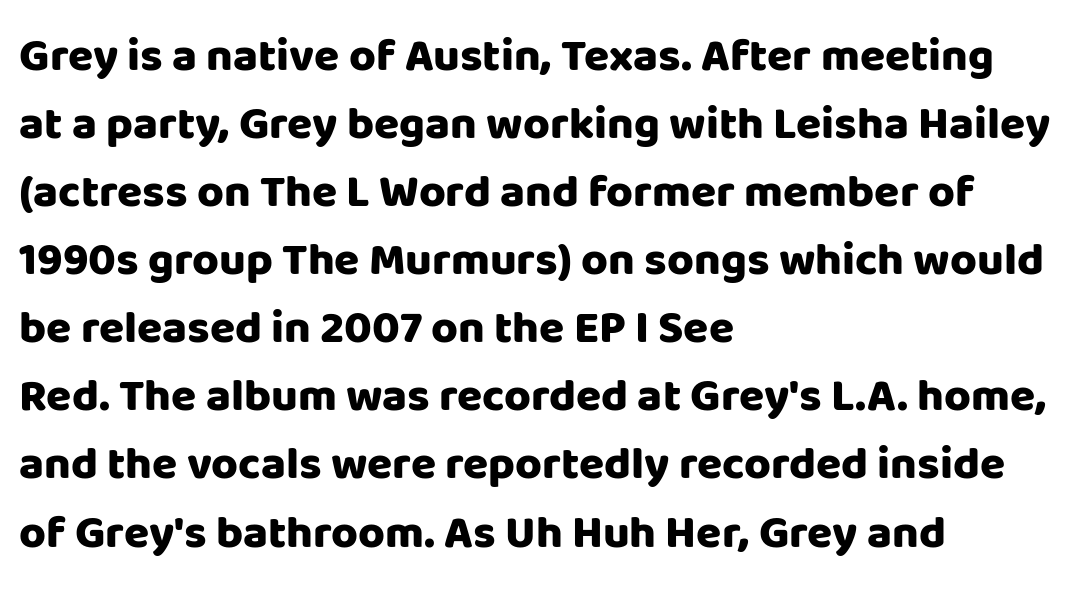
Q: Is the text bold? A: Yes.
Q: Is the text italic (slanted)? A: No, it is upright.
Q: Is the typeface a serif or a sans-serif typeface? A: Sans-serif.
Q: Is the text underlined? A: No.
Q: How is the paragraph aligned? A: Left-aligned.
Q: Is the spacing between letters normal or unusually wide? A: Normal.
Q: Is the spacing between lines tight, normal or loose? A: Normal.
Q: Width (condensed, normal, or wide)? A: Normal.
Q: Stroke contrast? A: Low.
Q: x-height? A: Large.
Q: Monospaced? A: No.
